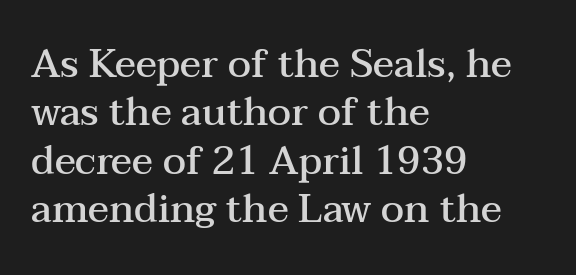
{"serif": "yes", "italic": "no", "bold": "semi", "weight": "semibold", "width": "wide", "stroke_contrast": "medium", "x_height": "medium", "monospaced": "no", "underline": "no", "align": "left", "line_spacing_ratio": 1.24, "letter_spacing": "normal", "letter_spacing_em": 0.0, "glyph_px": 39}
